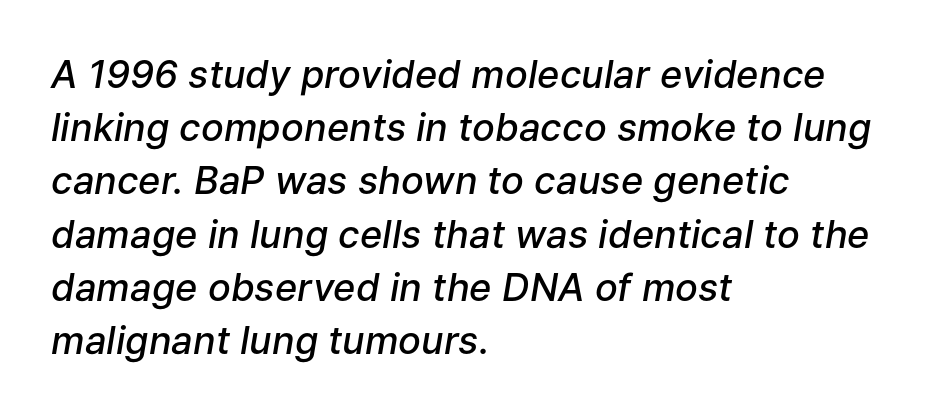
Q: Is the text bold? A: Semi-bold.
Q: Is the text italic (slanted)? A: Yes, it leans right by about 9 degrees.
Q: Is the text underlined? A: No.
Q: How is the paragraph aligned? A: Left-aligned.
Q: Is the spacing between letters normal or unusually wide? A: Normal.
Q: Is the spacing between lines tight, normal or loose? A: Normal.
Q: Width (condensed, normal, or wide)? A: Normal.
Q: Stroke contrast? A: Low.
Q: x-height? A: Medium.
Q: Monospaced? A: No.
